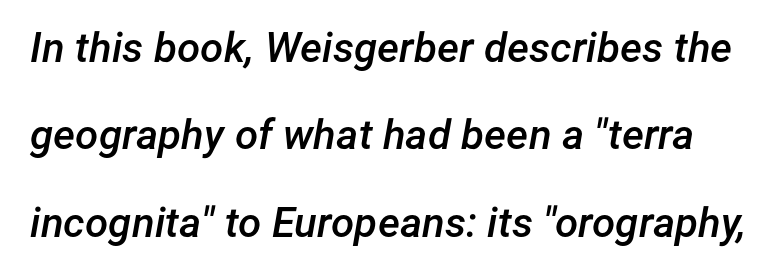
{"italic": "yes", "lean": "right", "slant_degrees": 12, "bold": "semi", "weight": "semibold", "width": "normal", "stroke_contrast": "low", "x_height": "medium", "monospaced": "no", "underline": "no", "line_spacing": "loose", "line_spacing_ratio": 2.08, "letter_spacing": "normal", "letter_spacing_em": 0.0, "glyph_px": 42}
